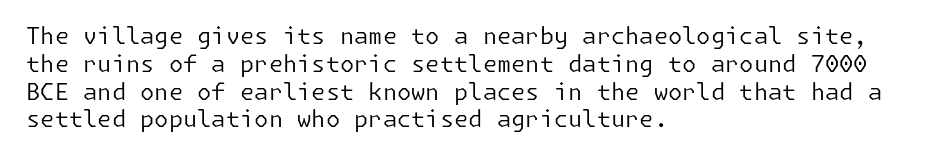
Q: Is the text bold? A: No.
Q: Is the text italic (slanted)? A: No, it is upright.
Q: Is the text underlined? A: No.
Q: How is the paragraph aligned? A: Left-aligned.
Q: Is the spacing between letters normal or unusually wide? A: Normal.
